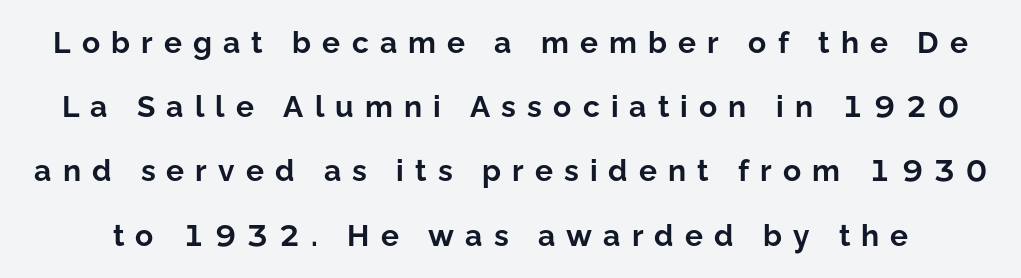
Q: Is the text bold? A: Yes.
Q: Is the text italic (slanted)? A: No, it is upright.
Q: Is the typeface a serif or a sans-serif typeface? A: Sans-serif.
Q: Is the text underlined? A: No.
Q: Is the spacing between letters normal or unusually wide? A: Unusually wide.
Q: Is the spacing between lines tight, normal or loose? A: Loose.
Q: Width (condensed, normal, or wide)? A: Normal.
Q: Stroke contrast? A: Low.
Q: x-height? A: Medium.
Q: Monospaced? A: No.
